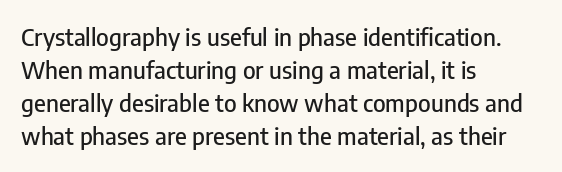
Q: Is the text italic (slanted)? A: No, it is upright.
Q: Is the text underlined? A: No.
Q: How is the paragraph aligned? A: Left-aligned.
Q: Is the spacing between letters normal or unusually wide? A: Normal.
Q: Is the spacing between lines tight, normal or loose? A: Normal.
